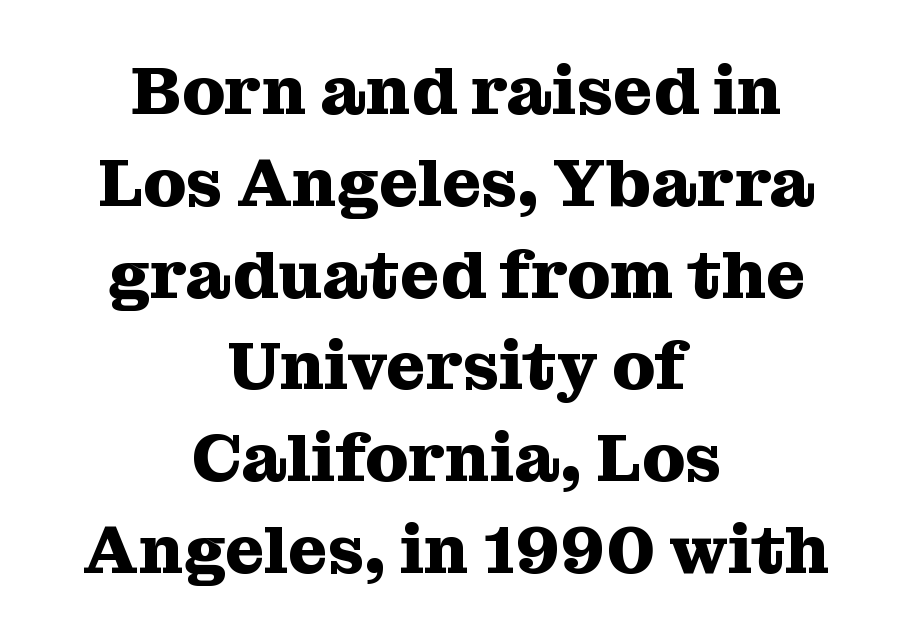
The image shows 68 px heavy serif type, upright; set centered, normal line spacing (1.35x), normal letter spacing, not underlined; medium stroke contrast and a medium x-height.
